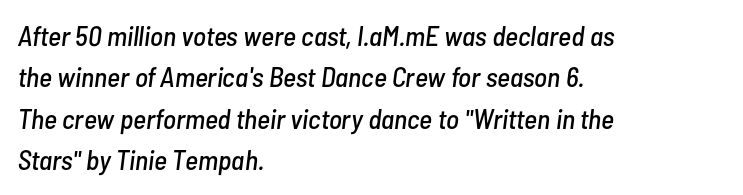
The image shows 28 px condensed type, italic (leaning right); set left-aligned, normal line spacing (1.48x), normal letter spacing, not underlined; low stroke contrast and a medium x-height.
